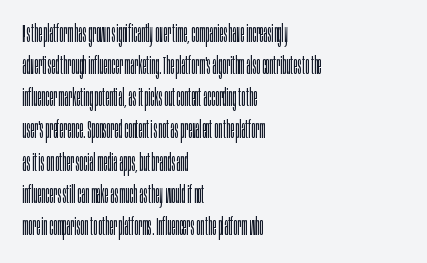
{"italic": "no", "bold": "no", "underline": "no", "align": "left", "line_spacing": "normal", "line_spacing_ratio": 1.34, "letter_spacing": "normal", "letter_spacing_em": 0.0, "glyph_px": 24}
